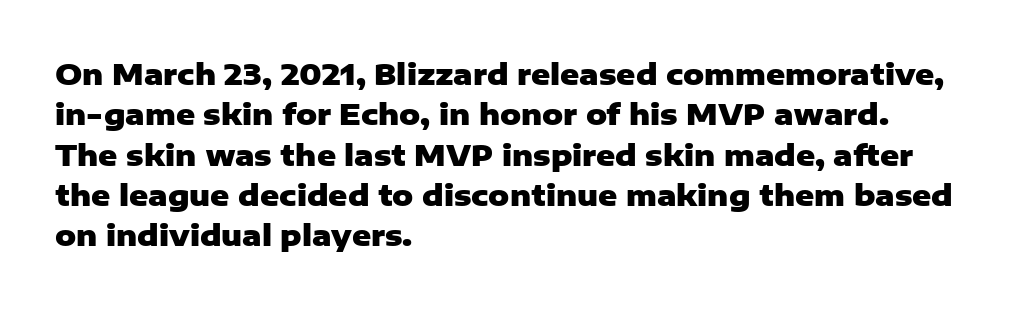
Tall strokes in this sample are plumb rather than angled. Do the characters align in a grid? No, the font is proportional. In terms of leading, this rendering sits right in the middle. Check under the words: just untouched page.
